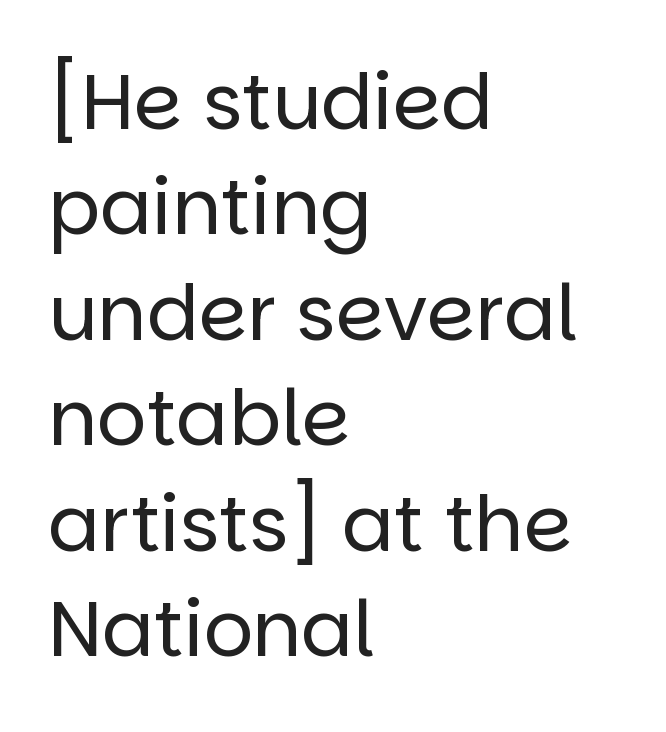
The image shows 77 px regular-weight sans-serif type, upright; set left-aligned, normal line spacing (1.37x), normal letter spacing, not underlined; low stroke contrast and a large x-height.
